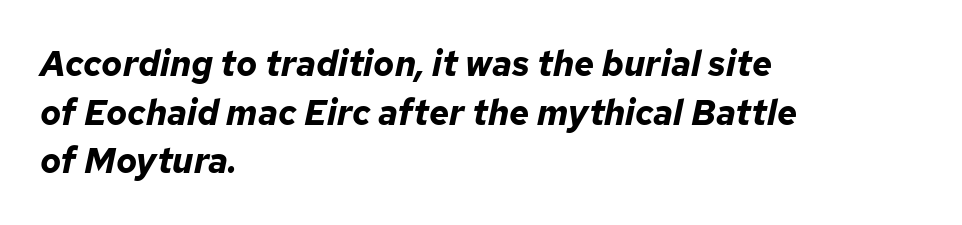
When letters slant like this, we call the style italic. The passage is arranged the way most books set body copy — flush left. Do the characters align in a grid? No, the font is proportional. Standard letterfit; no display-style spreading of the glyphs. Heavy-handed strokes throughout: this text is bold. Leading: standard.
